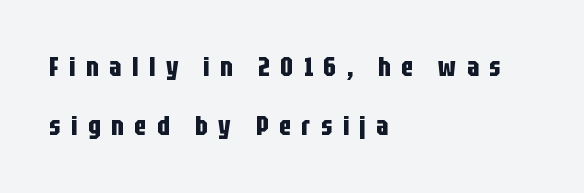
Q: Is the text bold? A: Yes.
Q: Is the text italic (slanted)? A: No, it is upright.
Q: Is the text underlined? A: No.
Q: How is the paragraph aligned? A: Left-aligned.
Q: Is the spacing between letters normal or unusually wide? A: Unusually wide.
Q: Is the spacing between lines tight, normal or loose? A: Loose.
